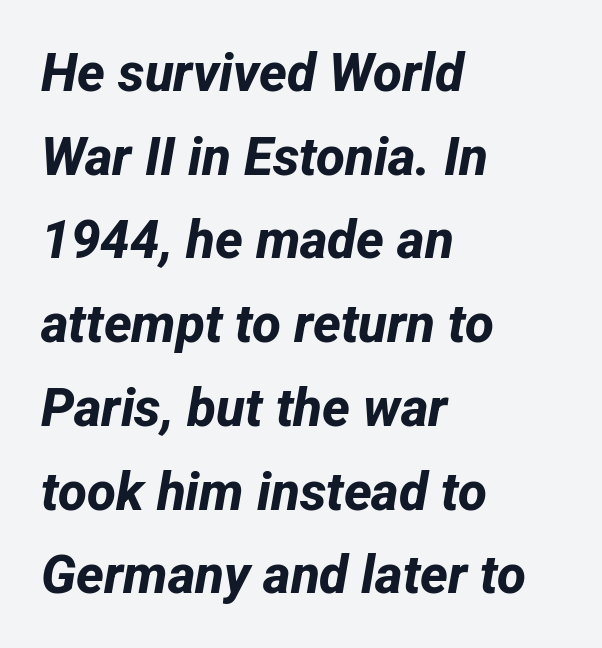
The image shows 53 px bold sans-serif type; set left-aligned, normal line spacing (1.58x), normal letter spacing, not underlined; low stroke contrast and a medium x-height.
